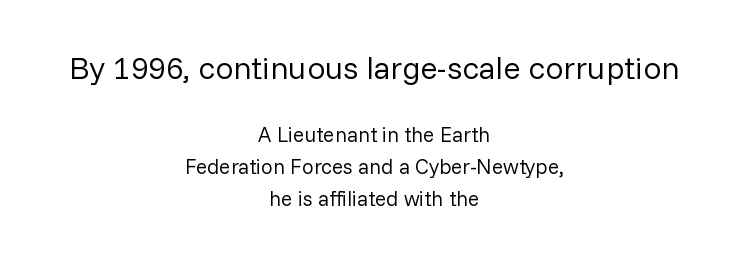
{"serif": "no", "italic": "no", "bold": "no", "weight": "regular", "width": "normal", "stroke_contrast": "low", "x_height": "medium", "monospaced": "no", "underline": "no", "align": "center", "line_spacing": "normal", "line_spacing_ratio": 1.52, "letter_spacing": "normal", "letter_spacing_em": 0.0, "larger_block": "first", "size_ratio": 1.52, "glyph_px": 32}
